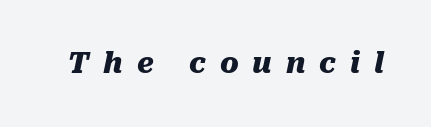
Glyph-to-glyph distance is far greater than everyday printed text. Has an underline been added? It has not. The letters advance in unequal steps, a hallmark of proportional type. Strokes here are thick enough to call this a true bold. This is oblique type, the kind used for emphasis or titles.
